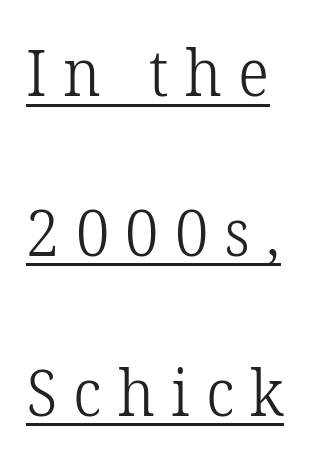
Does the lettering tilt? It doesn't — this is upright. Layout note: lines flush left. Looks like someone drew a line under every word here. Weight: in the light-to-regular range. Classification — serif.
